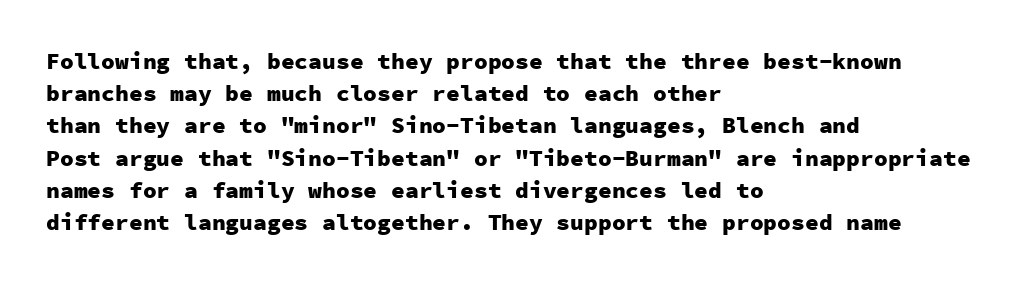
The image shows 23 px bold type, upright; set left-aligned, normal line spacing (1.4x), normal letter spacing, not underlined.
